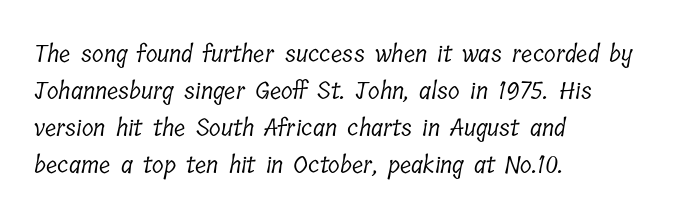
Q: Is the text bold? A: No.
Q: Is the text underlined? A: No.
Q: How is the paragraph aligned? A: Left-aligned.
Q: Is the spacing between letters normal or unusually wide? A: Normal.
Q: Is the spacing between lines tight, normal or loose? A: Normal.
